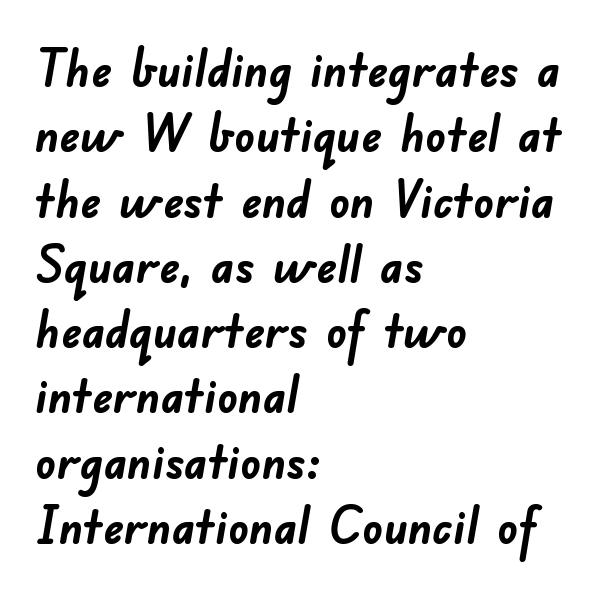
Q: Is the text bold? A: Yes.
Q: Is the typeface a serif or a sans-serif typeface? A: Sans-serif.
Q: Is the text underlined? A: No.
Q: How is the paragraph aligned? A: Left-aligned.
Q: Is the spacing between letters normal or unusually wide? A: Normal.
Q: Is the spacing between lines tight, normal or loose? A: Normal.
Q: Width (condensed, normal, or wide)? A: Normal.
Q: Stroke contrast? A: Low.
Q: x-height? A: Small.
Q: Monospaced? A: No.
